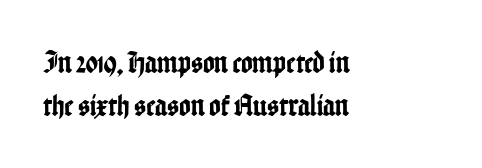
Q: Is the text italic (slanted)? A: No, it is upright.
Q: Is the typeface a serif or a sans-serif typeface? A: Sans-serif.
Q: Is the text underlined? A: No.
Q: How is the paragraph aligned? A: Left-aligned.
Q: Is the spacing between letters normal or unusually wide? A: Normal.
Q: Is the spacing between lines tight, normal or loose? A: Normal.
Q: Width (condensed, normal, or wide)? A: Condensed.
Q: Stroke contrast? A: Low.
Q: x-height? A: Medium.
Q: Monospaced? A: No.
